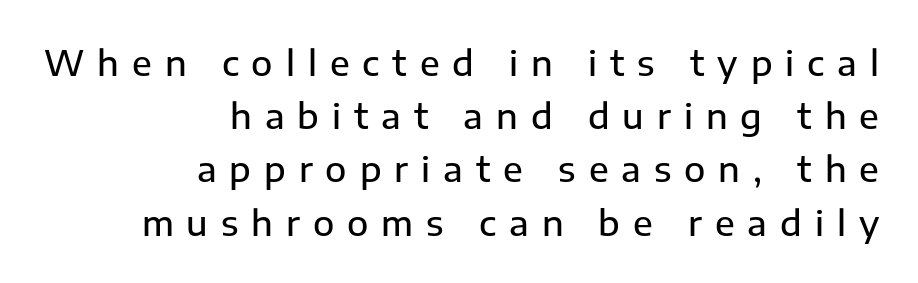
Each word looks stretched out because of the extra space between its letters. Leading matches the norm, producing a regular column. These lines were composed using upright roman letters. The baseline area is clear.
